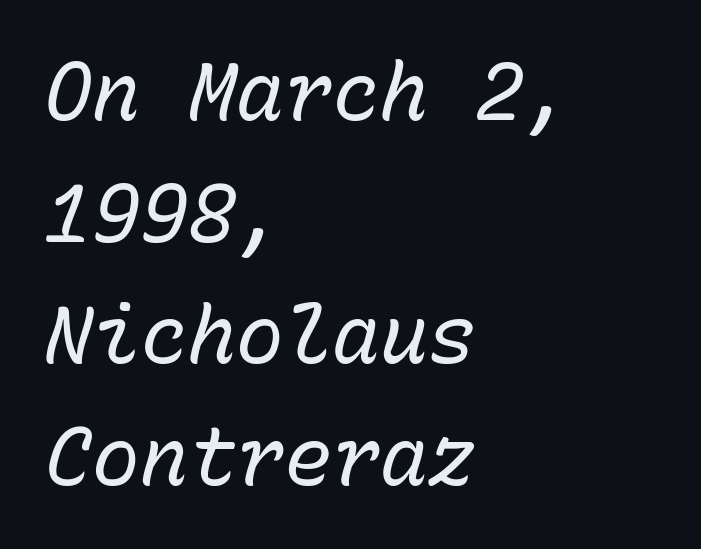
These lines keep a tight, regular rhythm from letter to letter. Letters have the restrained weight of plain body copy at most. The face used here is monospaced, like something from a code editor. The space beneath each line is pristine and unruled.
